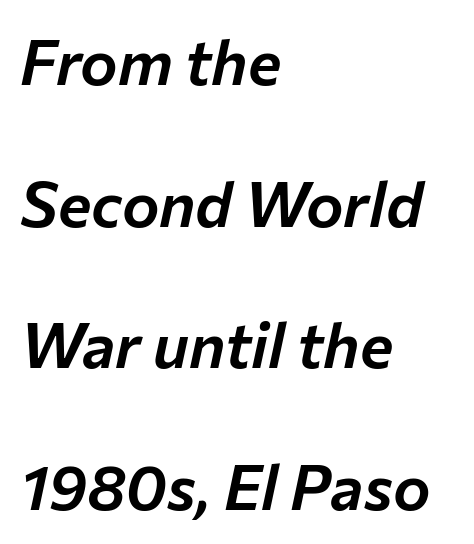
Emphasis-style slanted type is in use. Characters follow at the spacing the type designer built in. If you measured baseline to baseline, you'd find a long distance. Honestly, there is no underline to notice here at all. The setting favours the left margin, as ordinary paragraphs usually do. Character widths vary here, with narrow letters taking less room than wide ones.
